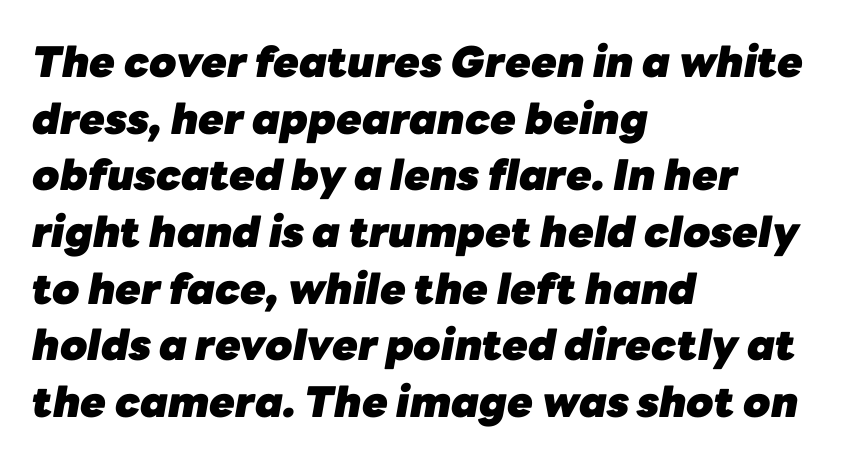
Q: Is the text bold? A: Yes.
Q: Is the text italic (slanted)? A: Yes, it leans right by about 10 degrees.
Q: Is the text underlined? A: No.
Q: How is the paragraph aligned? A: Left-aligned.
Q: Is the spacing between letters normal or unusually wide? A: Normal.
Q: Is the spacing between lines tight, normal or loose? A: Normal.
Q: Width (condensed, normal, or wide)? A: Normal.
Q: Stroke contrast? A: Low.
Q: x-height? A: Medium.
Q: Monospaced? A: No.
